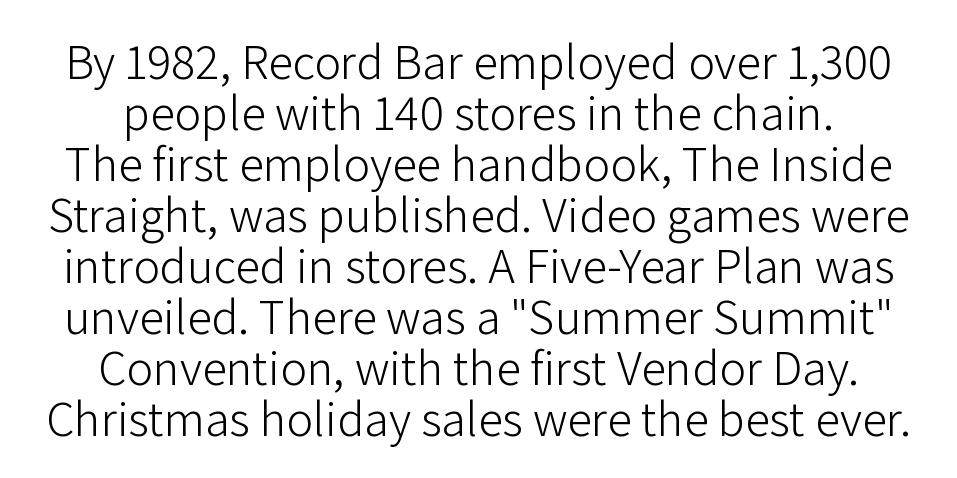
Q: Is the text bold? A: No.
Q: Is the text italic (slanted)? A: No, it is upright.
Q: Is the typeface a serif or a sans-serif typeface? A: Sans-serif.
Q: Is the text underlined? A: No.
Q: How is the paragraph aligned? A: Centered.
Q: Is the spacing between letters normal or unusually wide? A: Normal.
Q: Is the spacing between lines tight, normal or loose? A: Tight.
Q: Width (condensed, normal, or wide)? A: Normal.
Q: Stroke contrast? A: Low.
Q: x-height? A: Medium.
Q: Monospaced? A: No.
